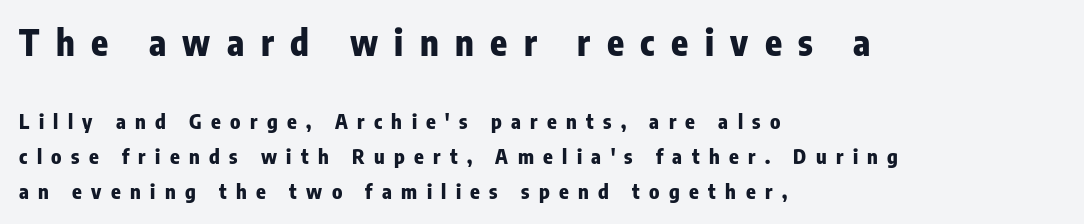
{"serif": "no", "italic": "no", "bold": "yes", "weight": "heavy", "width": "condensed", "stroke_contrast": "low", "x_height": "medium", "monospaced": "no", "underline": "no", "align": "left", "line_spacing_ratio": 1.75, "letter_spacing": "wide", "letter_spacing_em": 0.47, "larger_block": "first", "size_ratio": 1.75, "glyph_px": 35}
